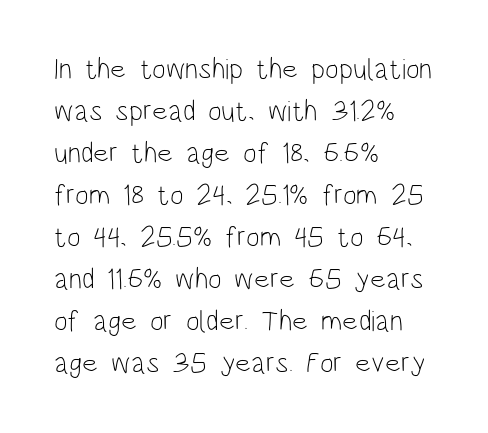
The image shows 29 px light, condensed sans-serif type, upright; set left-aligned, normal line spacing (1.45x), normal letter spacing, not underlined; low stroke contrast and a large x-height.
